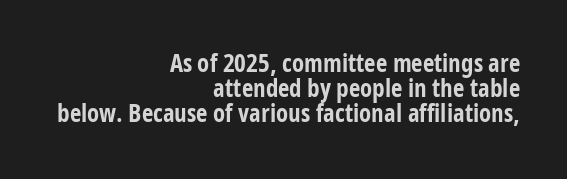
Q: Is the text bold? A: Yes.
Q: Is the text italic (slanted)? A: No, it is upright.
Q: Is the text underlined? A: No.
Q: How is the paragraph aligned? A: Right-aligned.
Q: Is the spacing between letters normal or unusually wide? A: Normal.
Q: Is the spacing between lines tight, normal or loose? A: Tight.
